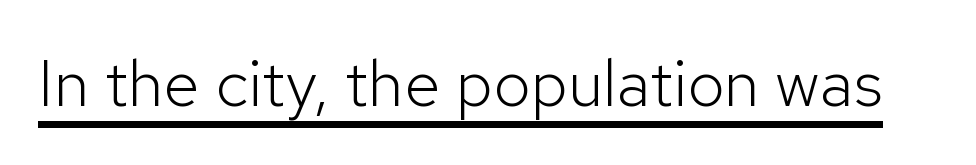
{"serif": "no", "italic": "no", "bold": "no", "weight": "light", "width": "normal", "stroke_contrast": "low", "x_height": "medium", "monospaced": "no", "underline": "yes", "letter_spacing": "normal", "letter_spacing_em": 0.0, "glyph_px": 66}
